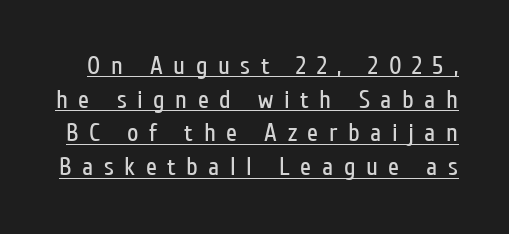
Q: Is the text bold? A: No.
Q: Is the text italic (slanted)? A: No, it is upright.
Q: Is the text underlined? A: Yes.
Q: Is the spacing between letters normal or unusually wide? A: Unusually wide.
Q: Is the spacing between lines tight, normal or loose? A: Normal.
